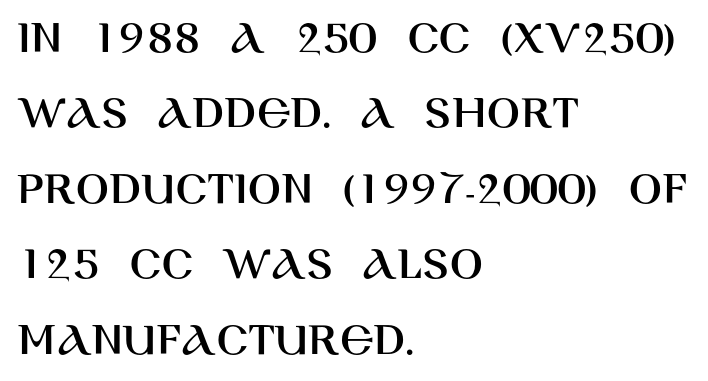
Q: Is the text italic (slanted)? A: No, it is upright.
Q: Is the typeface a serif or a sans-serif typeface? A: Sans-serif.
Q: Is the text underlined? A: No.
Q: How is the paragraph aligned? A: Left-aligned.
Q: Is the spacing between letters normal or unusually wide? A: Normal.
Q: Is the spacing between lines tight, normal or loose? A: Normal.
Q: Width (condensed, normal, or wide)? A: Normal.
Q: Stroke contrast? A: High.
Q: x-height? A: Large.
Q: Monospaced? A: No.
